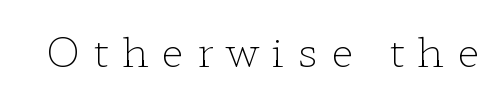
Q: Is the text bold? A: No.
Q: Is the text italic (slanted)? A: No, it is upright.
Q: Is the typeface a serif or a sans-serif typeface? A: Serif.
Q: Is the text underlined? A: No.
Q: Is the spacing between letters normal or unusually wide? A: Unusually wide.
Q: Width (condensed, normal, or wide)? A: Wide.
Q: Stroke contrast? A: Low.
Q: x-height? A: Medium.
Q: Monospaced? A: No.
